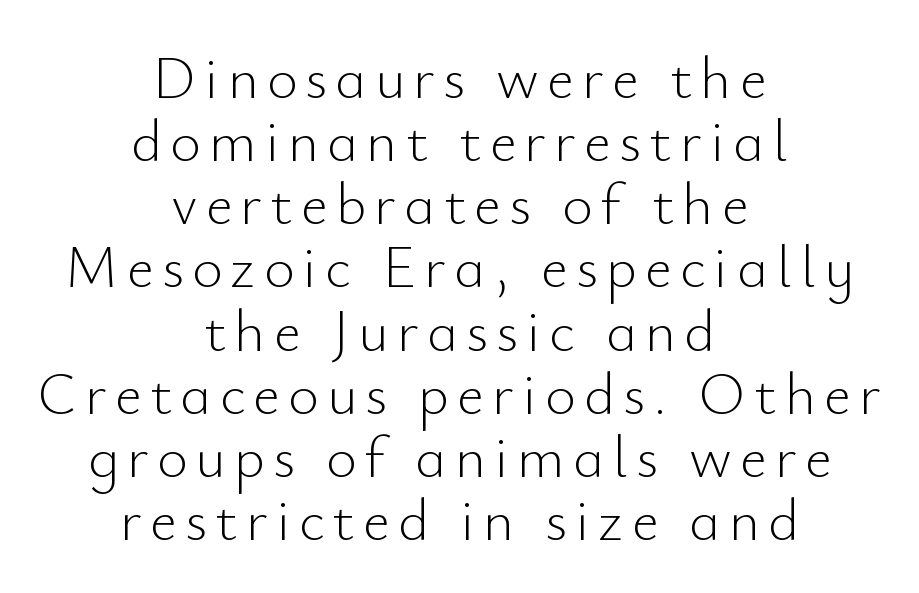
Q: Is the text bold? A: No.
Q: Is the text italic (slanted)? A: No, it is upright.
Q: Is the typeface a serif or a sans-serif typeface? A: Sans-serif.
Q: Is the text underlined? A: No.
Q: How is the paragraph aligned? A: Centered.
Q: Is the spacing between lines tight, normal or loose? A: Tight.
Q: Width (condensed, normal, or wide)? A: Normal.
Q: Stroke contrast? A: Low.
Q: x-height? A: Small.
Q: Monospaced? A: No.
